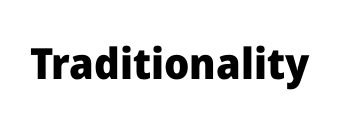
The image shows 43 px heavy sans-serif type, upright; set normal letter spacing, not underlined; low stroke contrast and a medium x-height.
